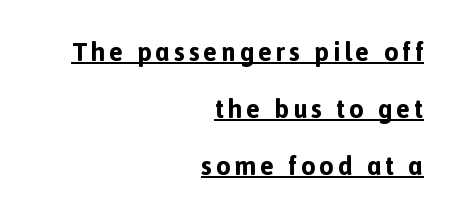
{"italic": "no", "bold": "yes", "underline": "yes", "align": "right", "line_spacing": "loose", "line_spacing_ratio": 2.19, "glyph_px": 26}
